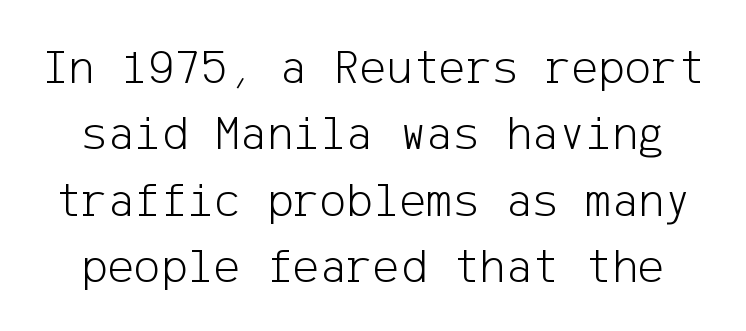
In terms of letterspacing, this is plain default setting. No chunkiness to these letters — they're not bold. The passage shown is not underscored anywhere. Notice how the passage keeps no hard edge, just a central spine. The designer went with a sans here, leaving each stem footless. Normally led — the rows are evenly, conventionally spaced.
